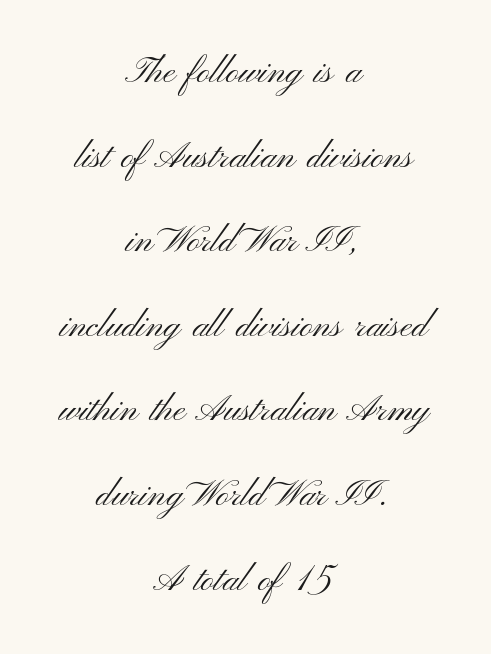
Honestly, the rows look like they've been pulled way apart. Bare-footed words on every line. Character widths vary here, with narrow letters taking less room than wide ones. Does the copy run flush right? No — it is centered line by line. What kind of face is this? One without serifs — a sans.
